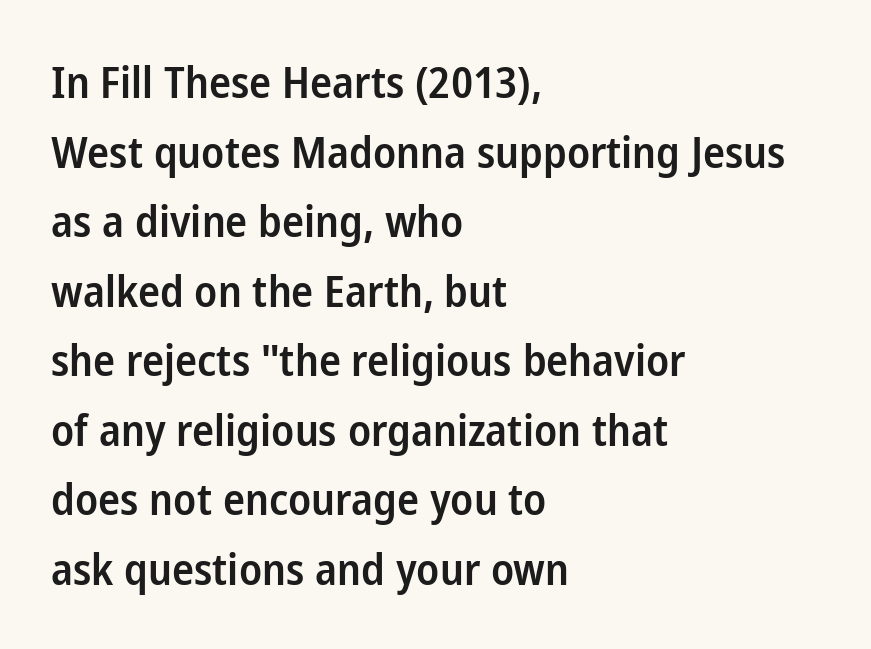
{"serif": "no", "italic": "no", "bold": "semi", "weight": "semibold", "width": "condensed", "stroke_contrast": "low", "x_height": "medium", "monospaced": "no", "underline": "no", "align": "left", "line_spacing": "normal", "line_spacing_ratio": 1.58, "letter_spacing": "normal", "letter_spacing_em": 0.0, "glyph_px": 44}
